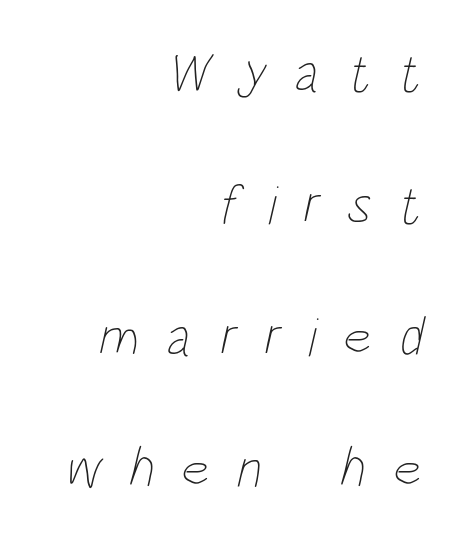
{"bold": "no", "weight": "thin", "width": "condensed", "stroke_contrast": "low", "x_height": "large", "monospaced": "no", "underline": "no", "align": "right", "line_spacing": "loose", "line_spacing_ratio": 2.4, "letter_spacing": "wide", "letter_spacing_em": 0.49, "glyph_px": 55}
